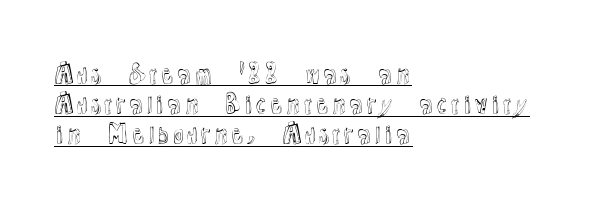
Q: Is the text italic (slanted)? A: No, it is upright.
Q: Is the text underlined? A: Yes.
Q: How is the paragraph aligned? A: Left-aligned.
Q: Is the spacing between letters normal or unusually wide? A: Normal.
Q: Is the spacing between lines tight, normal or loose? A: Normal.
